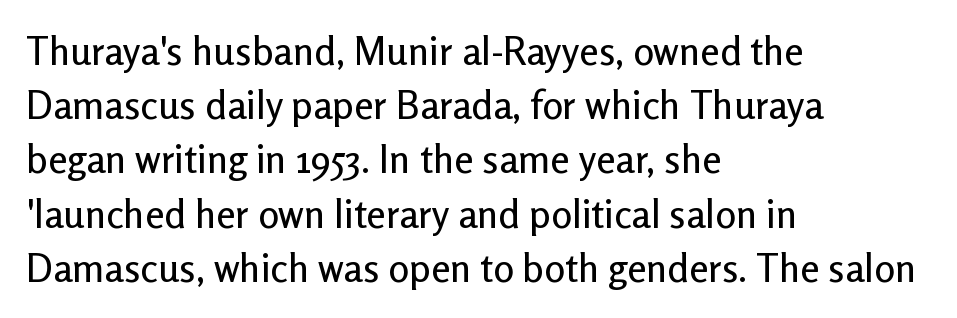
Q: Is the text italic (slanted)? A: No, it is upright.
Q: Is the typeface a serif or a sans-serif typeface? A: Sans-serif.
Q: Is the text underlined? A: No.
Q: How is the paragraph aligned? A: Left-aligned.
Q: Is the spacing between letters normal or unusually wide? A: Normal.
Q: Is the spacing between lines tight, normal or loose? A: Normal.
Q: Width (condensed, normal, or wide)? A: Normal.
Q: Stroke contrast? A: Low.
Q: x-height? A: Medium.
Q: Monospaced? A: No.
